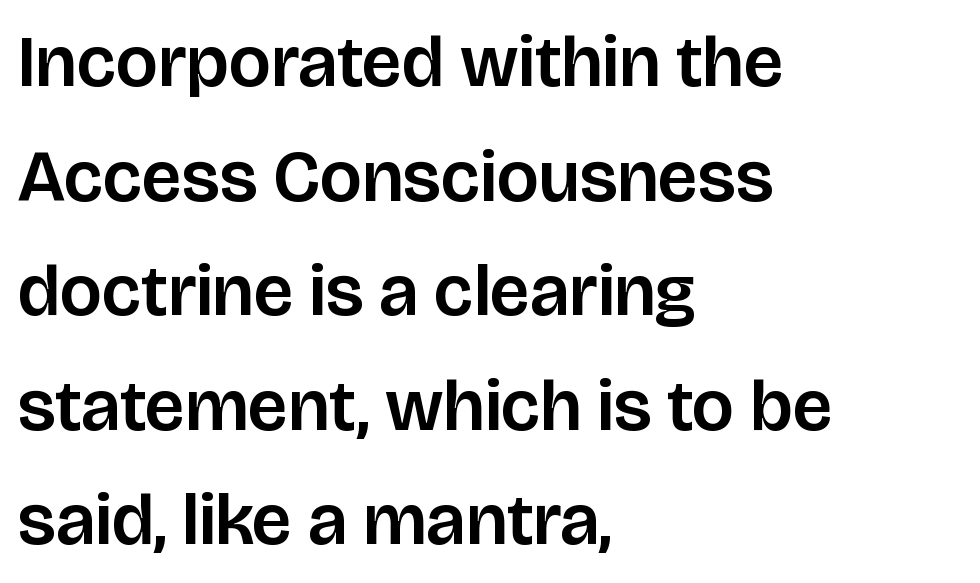
The image shows 73 px sans-serif type, upright; set left-aligned, normal line spacing (1.57x), normal letter spacing, not underlined; low stroke contrast and a large x-height.
